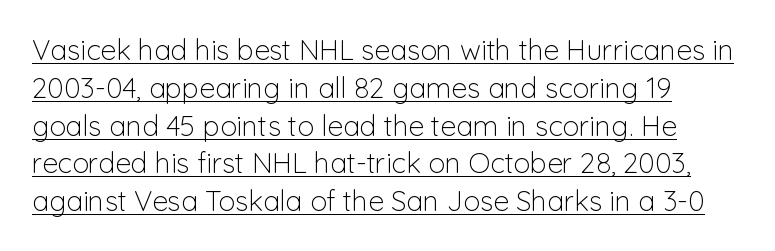
Q: Is the text bold? A: No.
Q: Is the text italic (slanted)? A: No, it is upright.
Q: Is the typeface a serif or a sans-serif typeface? A: Sans-serif.
Q: Is the text underlined? A: Yes.
Q: How is the paragraph aligned? A: Left-aligned.
Q: Is the spacing between letters normal or unusually wide? A: Normal.
Q: Is the spacing between lines tight, normal or loose? A: Normal.
Q: Width (condensed, normal, or wide)? A: Normal.
Q: Stroke contrast? A: Low.
Q: x-height? A: Medium.
Q: Monospaced? A: No.
